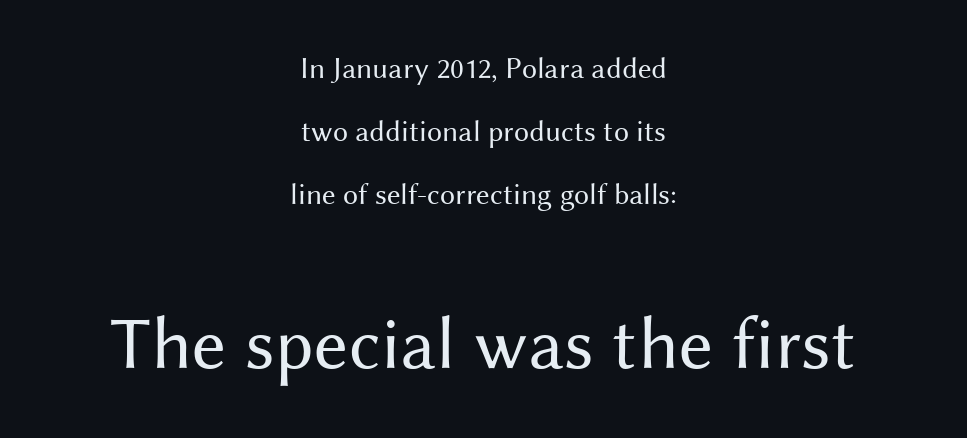
{"serif": "no", "italic": "no", "bold": "no", "weight": "regular", "width": "normal", "stroke_contrast": "medium", "x_height": "medium", "monospaced": "no", "underline": "no", "align": "center", "line_spacing": "loose", "line_spacing_ratio": 2.1, "letter_spacing": "normal", "letter_spacing_em": 0.0, "larger_block": "second", "size_ratio": 2.5, "glyph_px": 75}
